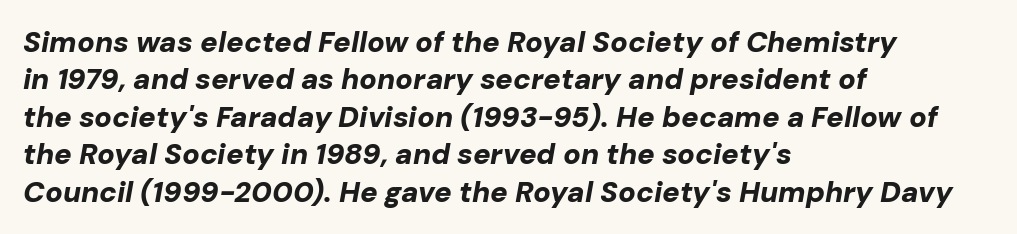
{"italic": "yes", "lean": "right", "slant_degrees": 10, "bold": "yes", "weight": "bold", "width": "normal", "stroke_contrast": "low", "x_height": "medium", "monospaced": "no", "underline": "no", "align": "left", "line_spacing": "normal", "line_spacing_ratio": 1.29, "letter_spacing": "normal", "letter_spacing_em": 0.0, "glyph_px": 29}
